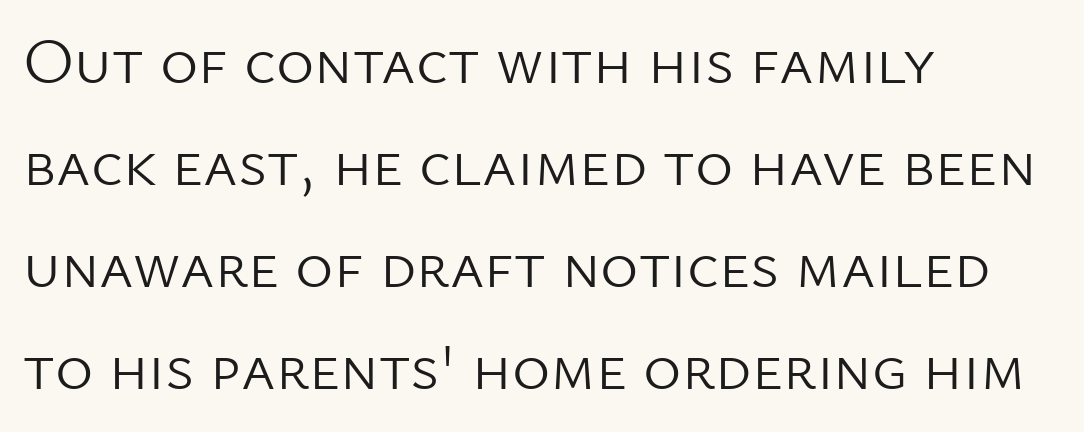
Q: Is the text bold? A: No.
Q: Is the text italic (slanted)? A: No, it is upright.
Q: Is the typeface a serif or a sans-serif typeface? A: Sans-serif.
Q: Is the text underlined? A: No.
Q: How is the paragraph aligned? A: Left-aligned.
Q: Is the spacing between letters normal or unusually wide? A: Normal.
Q: Is the spacing between lines tight, normal or loose? A: Normal.
Q: Width (condensed, normal, or wide)? A: Normal.
Q: Stroke contrast? A: Low.
Q: x-height? A: Medium.
Q: Monospaced? A: No.
